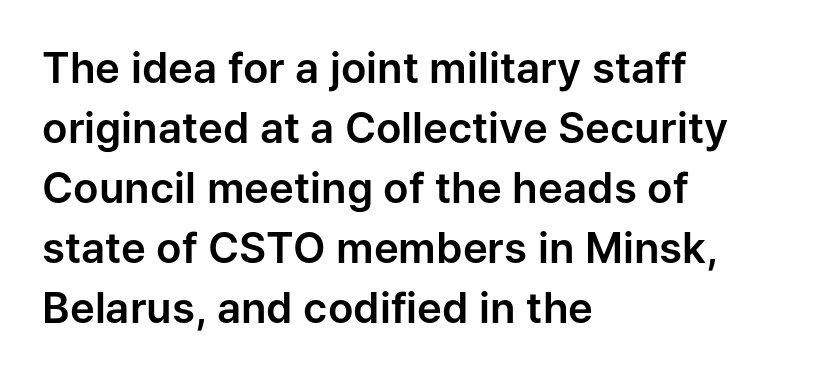
{"serif": "no", "italic": "no", "width": "normal", "stroke_contrast": "low", "x_height": "medium", "monospaced": "no", "underline": "no", "align": "left", "line_spacing": "normal", "line_spacing_ratio": 1.43, "letter_spacing": "normal", "letter_spacing_em": 0.0, "glyph_px": 42}
